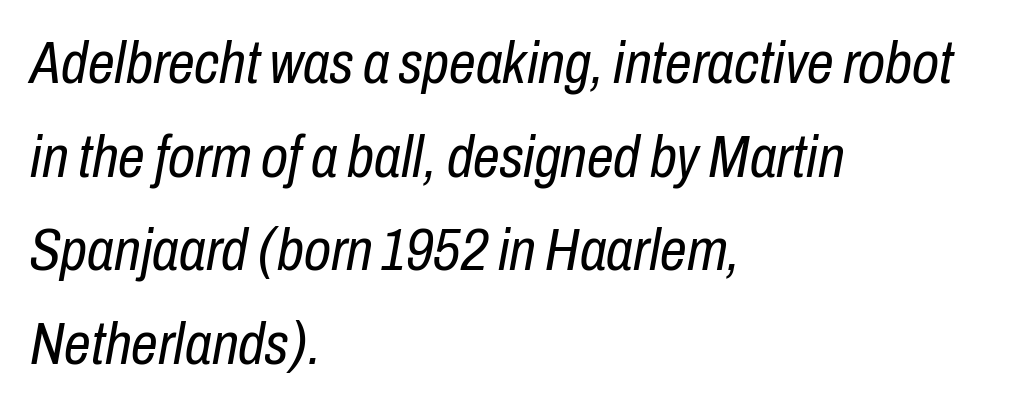
Quick note: interline space is typical. These lines keep a tight, regular rhythm from letter to letter. These lines are rendered in a variable-pitch font. The specimen omits any rule beneath the text block's lines.
